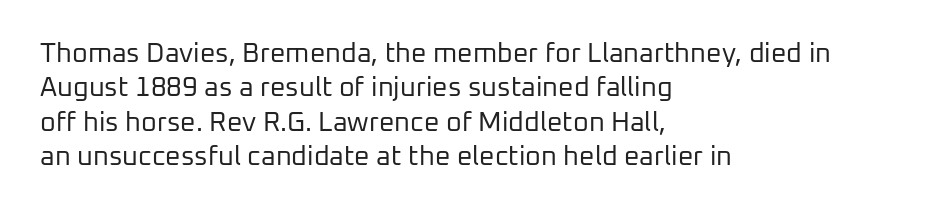
The image shows 27 px text type, upright; set left-aligned, normal line spacing (1.27x), normal letter spacing, not underlined.
